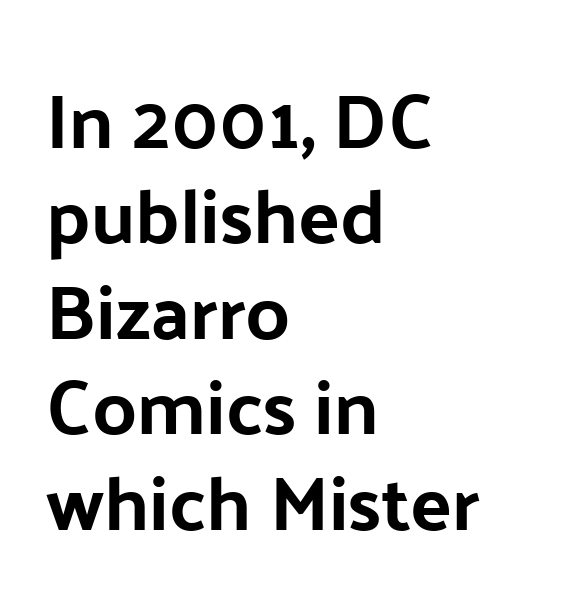
{"serif": "no", "italic": "no", "bold": "yes", "weight": "bold", "width": "normal", "stroke_contrast": "low", "x_height": "medium", "monospaced": "no", "underline": "no", "align": "left", "line_spacing_ratio": 1.24, "letter_spacing": "normal", "letter_spacing_em": 0.0, "glyph_px": 77}
